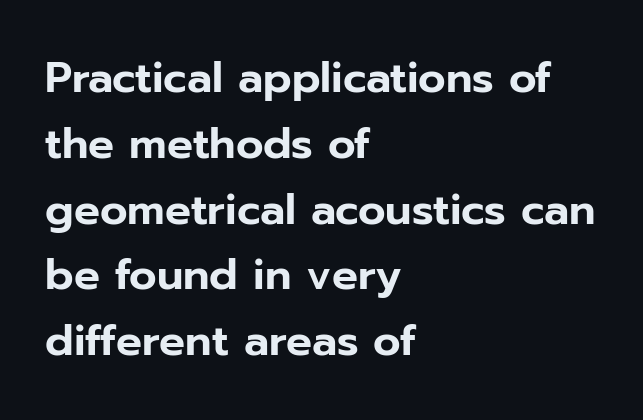
Q: Is the text italic (slanted)? A: No, it is upright.
Q: Is the typeface a serif or a sans-serif typeface? A: Sans-serif.
Q: Is the text underlined? A: No.
Q: How is the paragraph aligned? A: Left-aligned.
Q: Is the spacing between letters normal or unusually wide? A: Normal.
Q: Is the spacing between lines tight, normal or loose? A: Normal.
Q: Width (condensed, normal, or wide)? A: Normal.
Q: Stroke contrast? A: Low.
Q: x-height? A: Medium.
Q: Monospaced? A: No.
